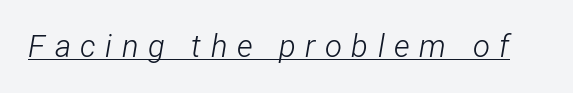
{"italic": "yes", "lean": "right", "slant_degrees": 12, "bold": "no", "weight": "light", "width": "condensed", "stroke_contrast": "low", "x_height": "medium", "monospaced": "no", "underline": "yes", "letter_spacing": "wide", "letter_spacing_em": 0.31, "glyph_px": 31}
